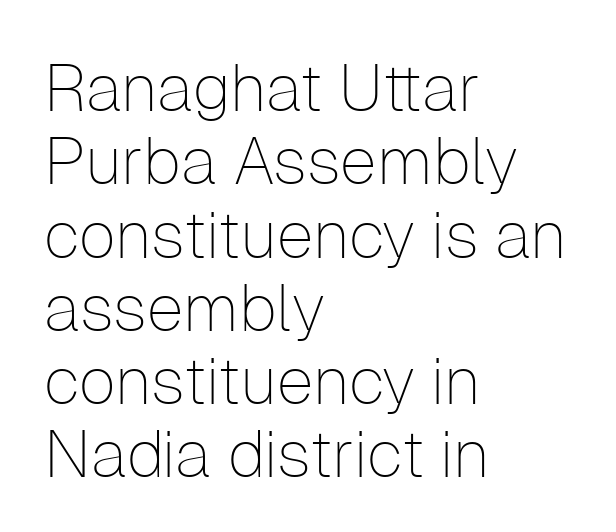
Q: Is the text bold? A: No.
Q: Is the text italic (slanted)? A: No, it is upright.
Q: Is the typeface a serif or a sans-serif typeface? A: Sans-serif.
Q: Is the text underlined? A: No.
Q: How is the paragraph aligned? A: Left-aligned.
Q: Is the spacing between letters normal or unusually wide? A: Normal.
Q: Is the spacing between lines tight, normal or loose? A: Tight.
Q: Width (condensed, normal, or wide)? A: Normal.
Q: Stroke contrast? A: Low.
Q: x-height? A: Medium.
Q: Monospaced? A: No.
